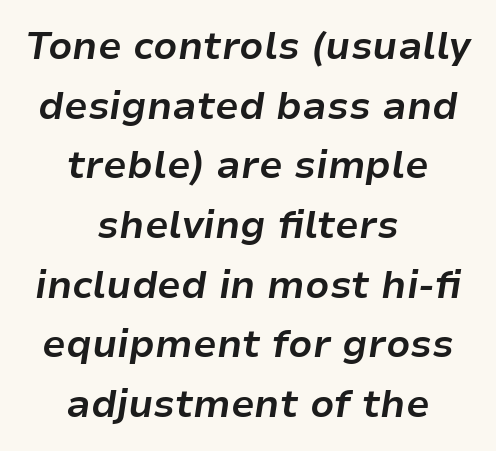
The image shows 38 px bold type, italic (leaning right); set centered, normal line spacing (1.57x), normal letter spacing, not underlined; low stroke contrast and a medium x-height.
